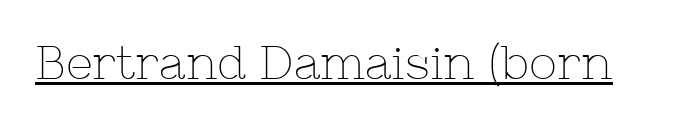
Q: Is the text bold? A: No.
Q: Is the text italic (slanted)? A: No, it is upright.
Q: Is the typeface a serif or a sans-serif typeface? A: Serif.
Q: Is the text underlined? A: Yes.
Q: Is the spacing between letters normal or unusually wide? A: Normal.
Q: Width (condensed, normal, or wide)? A: Normal.
Q: Stroke contrast? A: Low.
Q: x-height? A: Medium.
Q: Monospaced? A: No.
